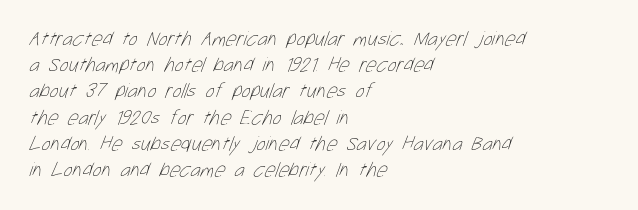
Q: Is the text bold? A: No.
Q: Is the text underlined? A: No.
Q: How is the paragraph aligned? A: Left-aligned.
Q: Is the spacing between letters normal or unusually wide? A: Normal.
Q: Is the spacing between lines tight, normal or loose? A: Normal.
